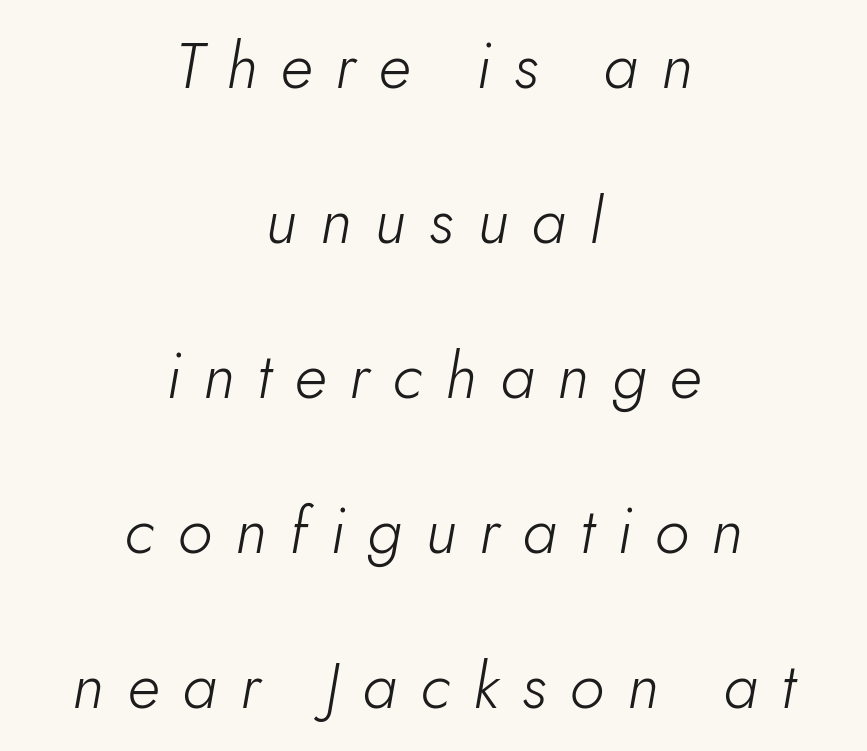
{"italic": "yes", "lean": "right", "slant_degrees": 10, "bold": "no", "weight": "light", "width": "normal", "stroke_contrast": "low", "x_height": "small", "monospaced": "no", "underline": "no", "align": "center", "line_spacing": "loose", "line_spacing_ratio": 2.42, "letter_spacing": "wide", "letter_spacing_em": 0.36, "glyph_px": 64}
